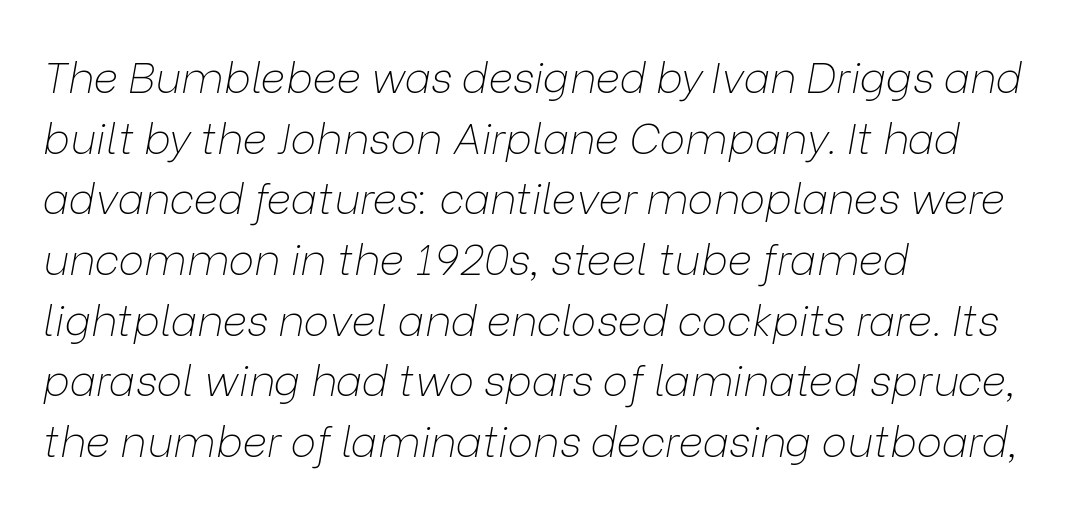
Q: Is the text bold? A: No.
Q: Is the text italic (slanted)? A: Yes, it leans right by about 9 degrees.
Q: Is the text underlined? A: No.
Q: How is the paragraph aligned? A: Left-aligned.
Q: Is the spacing between letters normal or unusually wide? A: Normal.
Q: Is the spacing between lines tight, normal or loose? A: Normal.
Q: Width (condensed, normal, or wide)? A: Normal.
Q: Stroke contrast? A: Low.
Q: x-height? A: Medium.
Q: Monospaced? A: No.
